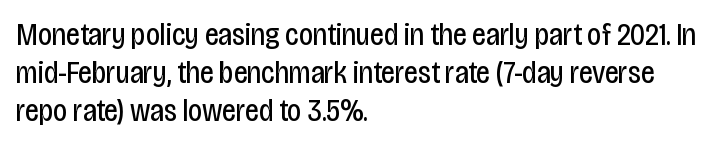
A typesetter would call this proportional, since set widths differ per character. Letterform terminals end flat and unadorned throughout the passage. In terms of posture, this sample is upright. Stroke mass is kept to a normal reading level or below. Compared with a centered layout, this one pins lines to the left instead.
